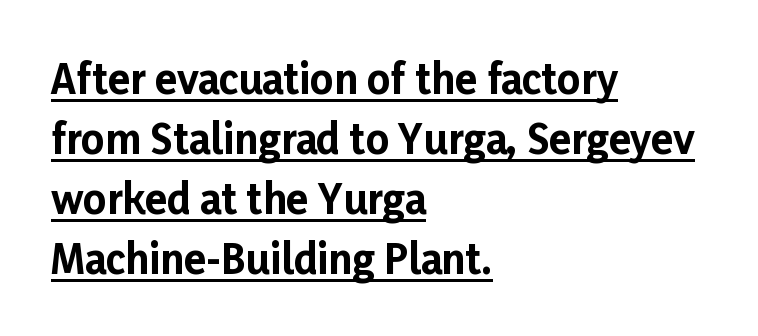
The image shows 40 px bold sans-serif type, upright; set left-aligned, normal line spacing (1.5x), normal letter spacing, underlined; low stroke contrast and a medium x-height.
